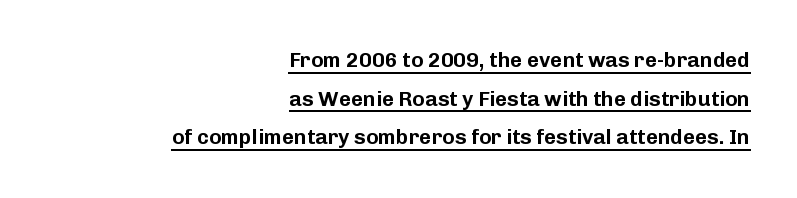
Tracking value appears to be zero — textbook default spacing. Which margin do the lines hug? The right one — the left edge is uneven. Every stem runs plumb, perpendicular to the baseline. This is underlined copy, the kind a proofreader might mark for attention.
